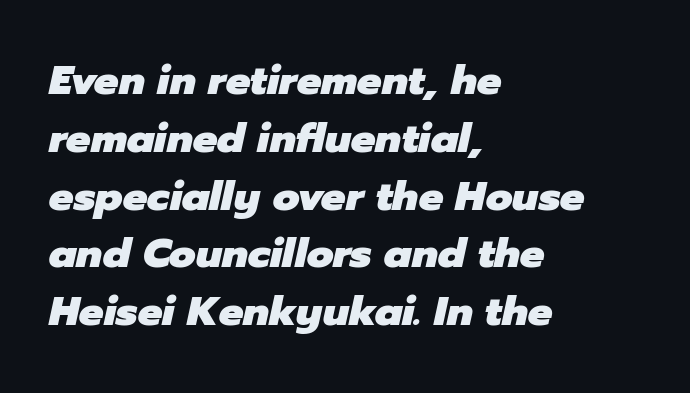
{"italic": "yes", "lean": "right", "slant_degrees": 12, "bold": "yes", "weight": "heavy", "width": "normal", "stroke_contrast": "low", "x_height": "medium", "monospaced": "no", "underline": "no", "align": "left", "line_spacing": "normal", "line_spacing_ratio": 1.41, "letter_spacing": "normal", "letter_spacing_em": 0.0, "glyph_px": 41}
